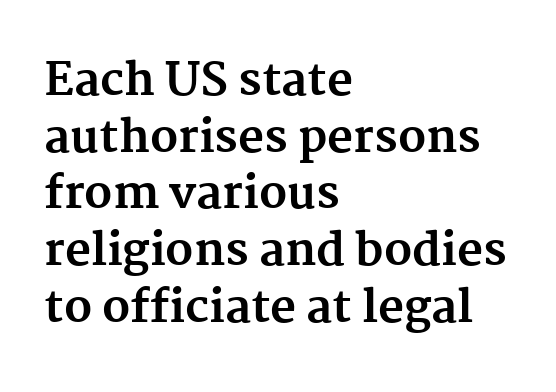
The image shows 45 px bold serif type, upright; set left-aligned, normal line spacing (1.26x), normal letter spacing, not underlined; medium stroke contrast and a medium x-height.
